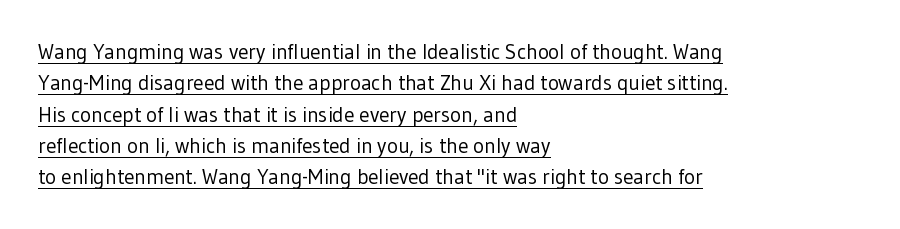
{"italic": "no", "bold": "no", "underline": "yes", "align": "left", "line_spacing": "normal", "line_spacing_ratio": 1.49, "letter_spacing": "normal", "letter_spacing_em": 0.0, "glyph_px": 21}
